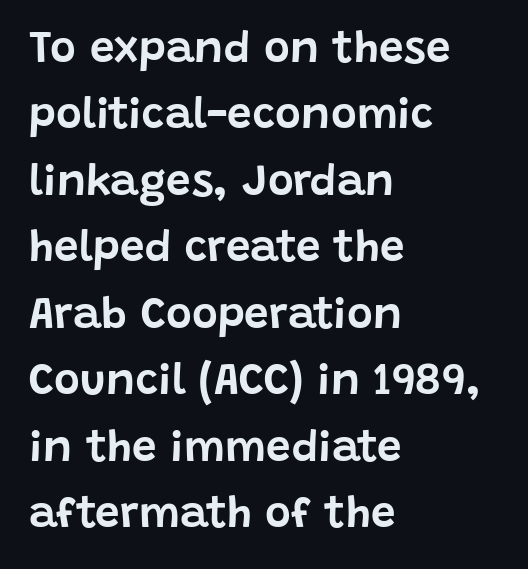
{"serif": "no", "italic": "no", "width": "normal", "stroke_contrast": "low", "x_height": "large", "monospaced": "no", "underline": "no", "align": "left", "line_spacing": "normal", "line_spacing_ratio": 1.51, "letter_spacing": "normal", "letter_spacing_em": 0.0, "glyph_px": 44}
